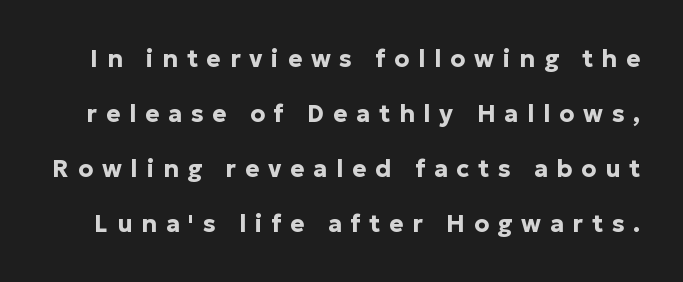
Q: Is the text bold? A: Yes.
Q: Is the text italic (slanted)? A: No, it is upright.
Q: Is the text underlined? A: No.
Q: Is the spacing between letters normal or unusually wide? A: Unusually wide.
Q: Is the spacing between lines tight, normal or loose? A: Loose.
